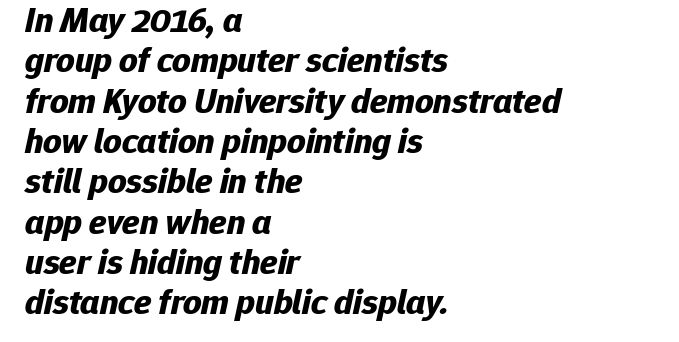
The image shows 36 px bold type, italic (leaning right); set left-aligned, tight line spacing (1.12x), normal letter spacing, not underlined; low stroke contrast and a medium x-height.
